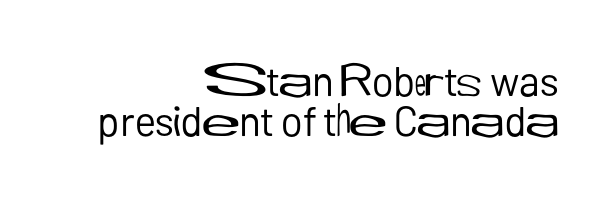
Q: Is the text bold? A: No.
Q: Is the text italic (slanted)? A: No, it is upright.
Q: Is the typeface a serif or a sans-serif typeface? A: Sans-serif.
Q: Is the text underlined? A: No.
Q: How is the paragraph aligned? A: Right-aligned.
Q: Is the spacing between letters normal or unusually wide? A: Normal.
Q: Is the spacing between lines tight, normal or loose? A: Tight.
Q: Width (condensed, normal, or wide)? A: Normal.
Q: Stroke contrast? A: Low.
Q: x-height? A: Medium.
Q: Monospaced? A: No.
